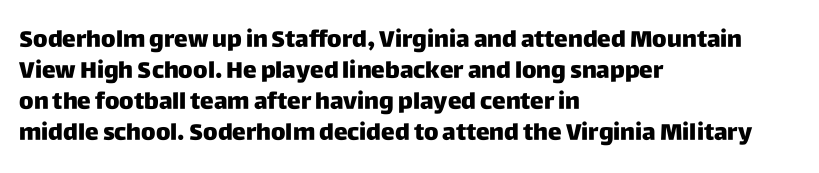
Caption: bold face, heavy strokes. Compared with typical body copy, the letter spacing here is the same. Line starts are locked; line ends wander. The axis of the letterforms is exactly vertical.
